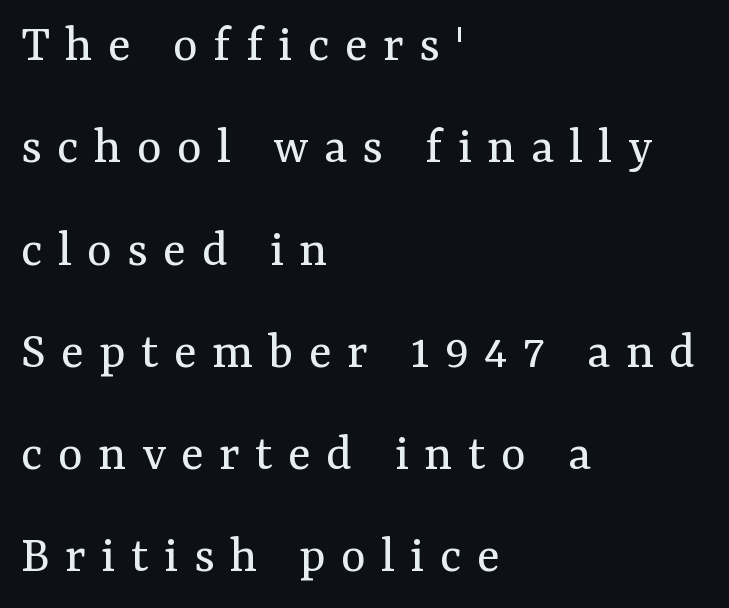
The image shows 53 px regular-weight serif type, upright; set left-aligned, loose line spacing (1.93x), unusually wide letter spacing (+0.29 em), not underlined; medium stroke contrast and a medium x-height.
